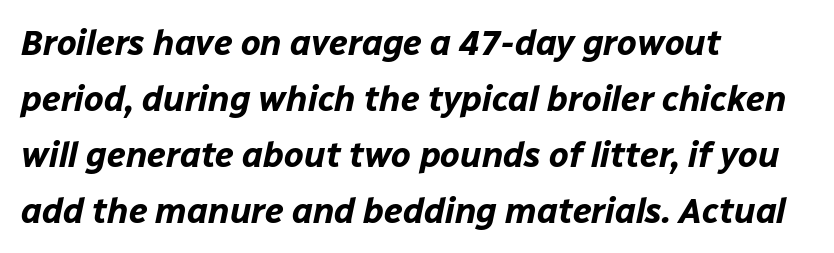
Caption: standard tracking, unaltered. Descender tails drop into unmarked territory. Style check: oblique. Does the copy run flush right? No — it runs flush left. Plenty of ink on the page — the face is bold. Each new line begins a customary step beneath the previous one.
